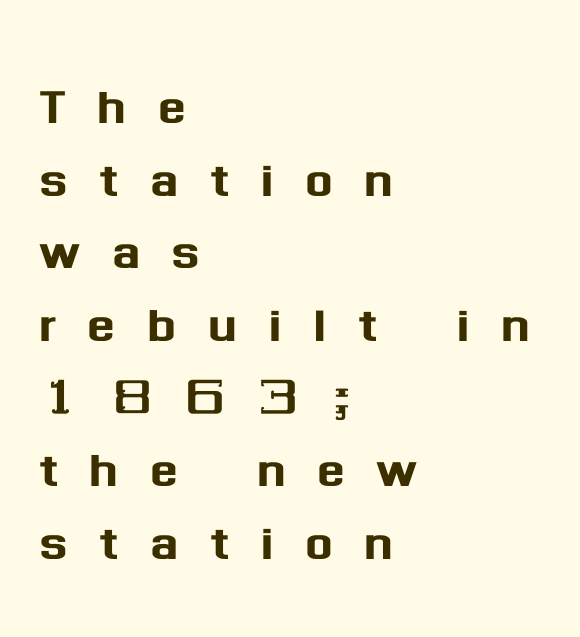
You can tell it's not italic because the verticals are truly vertical. Plain, unruled lines of type. Line starts are locked; line ends wander. Vertical spacing — tight.
